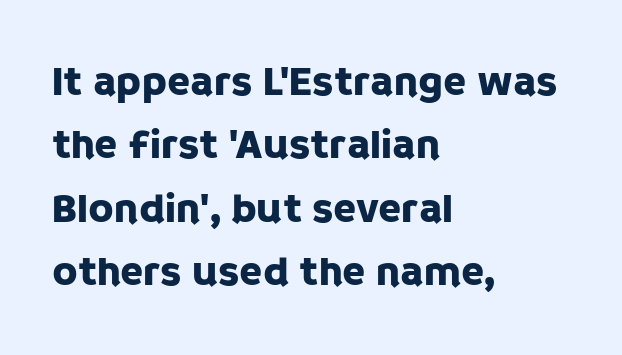
{"serif": "no", "italic": "no", "width": "normal", "stroke_contrast": "low", "x_height": "large", "monospaced": "no", "underline": "no", "align": "left", "line_spacing": "normal", "line_spacing_ratio": 1.51, "letter_spacing": "normal", "letter_spacing_em": 0.0, "glyph_px": 42}
